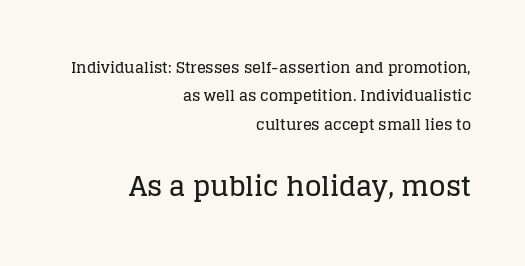
Q: Is the text italic (slanted)? A: No, it is upright.
Q: Is the text underlined? A: No.
Q: How is the paragraph aligned? A: Right-aligned.
Q: Is the spacing between letters normal or unusually wide? A: Normal.
Q: Is the spacing between lines tight, normal or loose? A: Loose.
Q: Which block of text is set in a larger size, the first (top) or the second (bottom)? A: The second (bottom) one.
